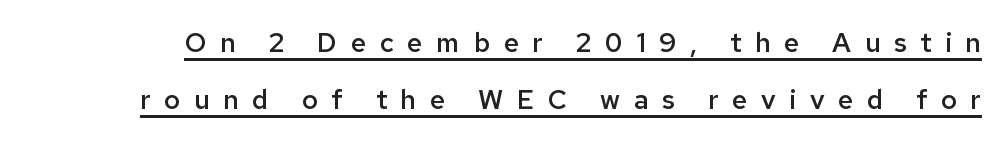
Q: Is the text bold? A: Semi-bold.
Q: Is the text italic (slanted)? A: No, it is upright.
Q: Is the text underlined? A: Yes.
Q: Is the spacing between letters normal or unusually wide? A: Unusually wide.
Q: Is the spacing between lines tight, normal or loose? A: Loose.
